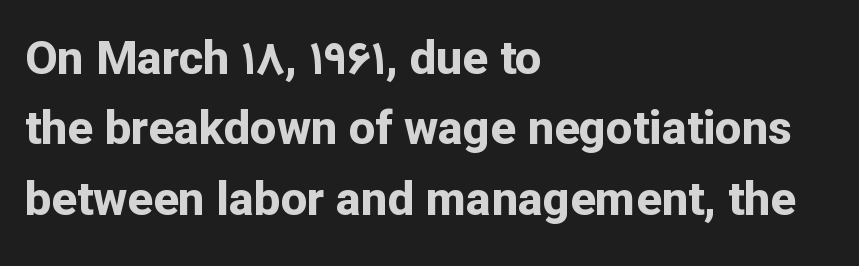
{"serif": "no", "italic": "no", "bold": "yes", "weight": "bold", "width": "normal", "stroke_contrast": "low", "x_height": "medium", "monospaced": "no", "underline": "no", "align": "left", "line_spacing": "normal", "line_spacing_ratio": 1.5, "letter_spacing": "normal", "letter_spacing_em": 0.0, "glyph_px": 47}
